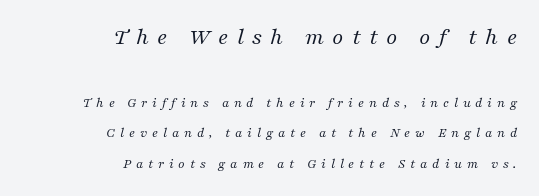
The image shows 24 px text type, italic (leaning right); set right-aligned, loose line spacing (2.19x), unusually wide letter spacing (+0.34 em), not underlined; the first (top) block is 1.71x larger.
